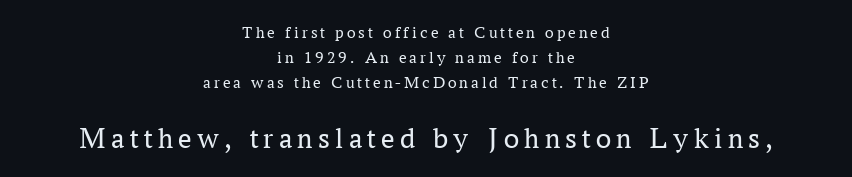
The image shows 30 px regular-weight serif type, upright; set centered, normal line spacing (1.47x), not underlined; the second (bottom) block is 1.76x larger; medium stroke contrast and a medium x-height.
